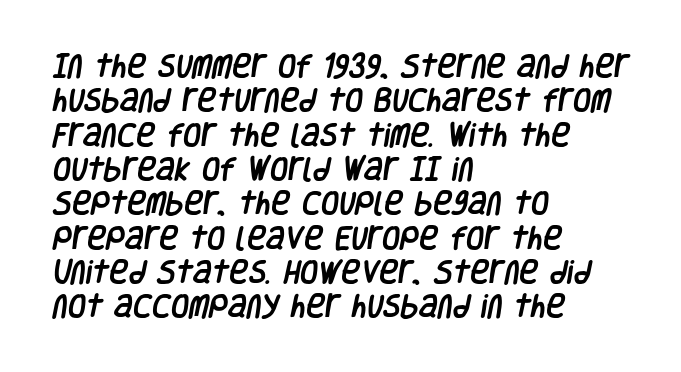
This rendering features lettering with no underline. Tracking here is standard; glyphs follow each other at the usual distance. The paragraph has a hard left edge and a soft right edge. Quick note: interline space is typical.
